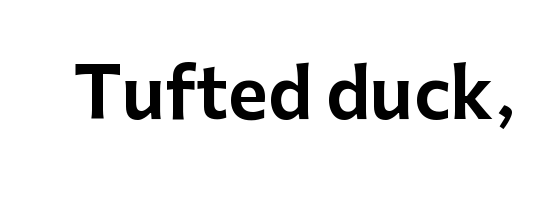
The image shows 69 px sans-serif type, upright; set normal letter spacing, not underlined; low stroke contrast and a medium x-height.
